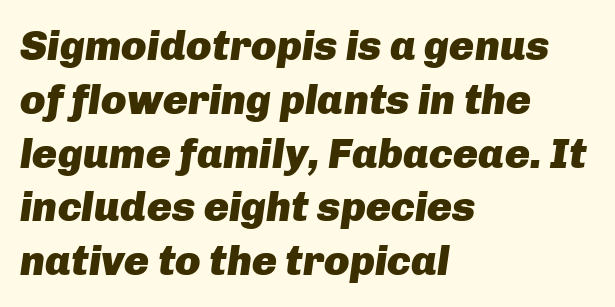
{"italic": "yes", "lean": "right", "slant_degrees": 8, "bold": "yes", "weight": "heavy", "width": "normal", "stroke_contrast": "low", "x_height": "medium", "monospaced": "no", "underline": "no", "align": "left", "line_spacing": "normal", "line_spacing_ratio": 1.28, "letter_spacing": "normal", "letter_spacing_em": 0.0, "glyph_px": 42}
